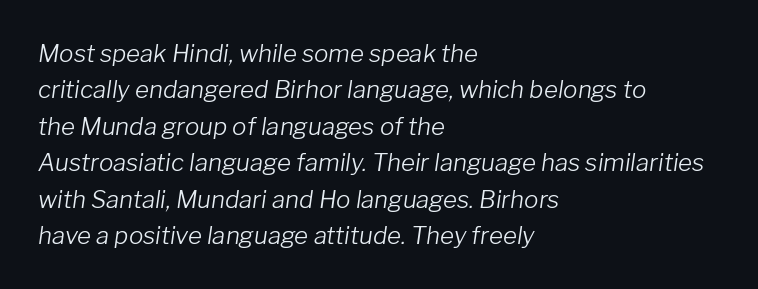
The image shows 24 px text type, italic (leaning right); set left-aligned, normal line spacing (1.52x), normal letter spacing, not underlined.
